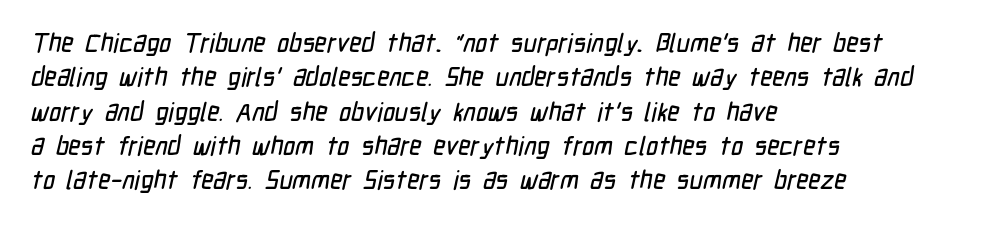
The image shows 26 px text type; set left-aligned, normal line spacing (1.32x), normal letter spacing, not underlined.
